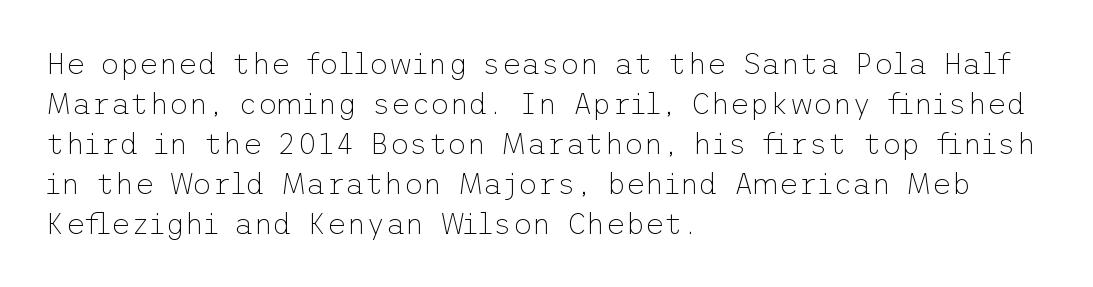
The image shows 30 px thin sans-serif type, upright; set left-aligned, normal line spacing (1.33x), normal letter spacing, not underlined; low stroke contrast and a medium x-height.
